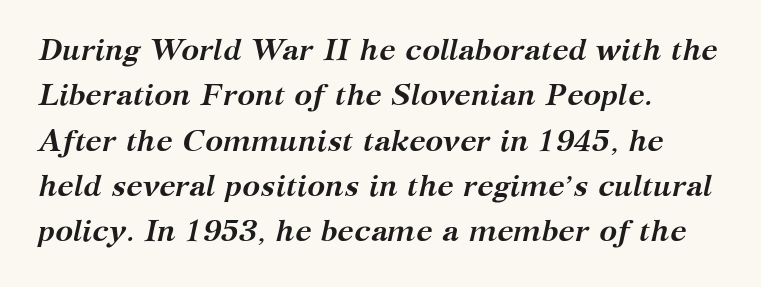
Is this a sans? No — the strokes have serifs. Descender tails drop into unmarked territory. The passage shown leans; its letterforms are oblique. The leading is moderate, giving the passage an even texture.
